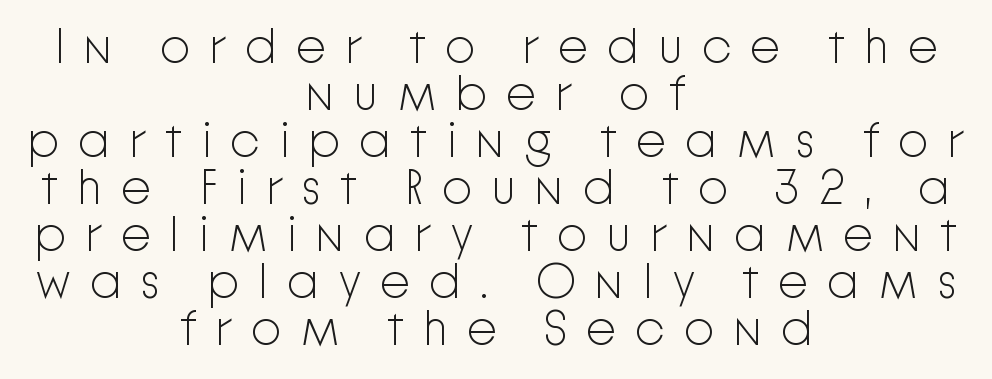
The image shows 49 px light sans-serif type, upright; set centered, tight line spacing (0.96x), unusually wide letter spacing (+0.37 em), not underlined; low stroke contrast and a medium x-height.
